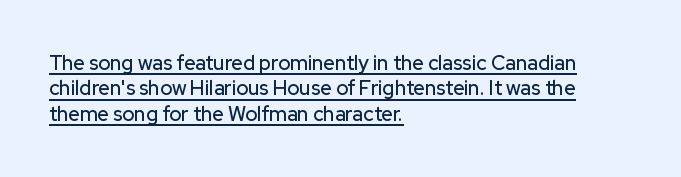
The typography opts for an upright posture over an oblique one. The passage shown has conventional tracking throughout. How would I describe the line gaps? Plain and ordinary. The text block is weighted toward the left margin, trailing off unevenly rightward.
